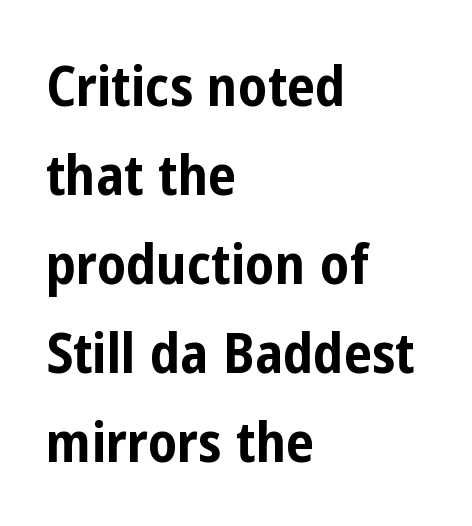
{"serif": "no", "italic": "no", "bold": "yes", "weight": "bold", "width": "condensed", "stroke_contrast": "low", "x_height": "medium", "monospaced": "no", "underline": "no", "align": "left", "line_spacing": "normal", "line_spacing_ratio": 1.59, "letter_spacing": "normal", "letter_spacing_em": 0.0, "glyph_px": 56}
